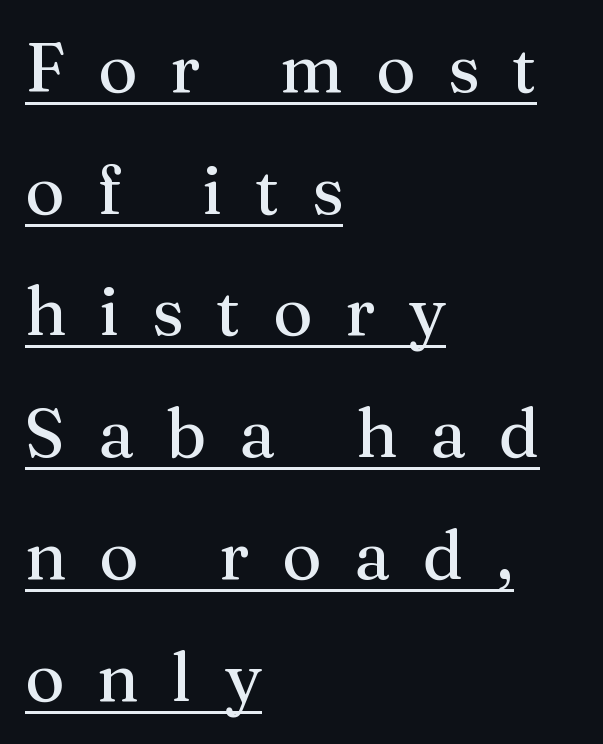
Q: Is the text bold? A: No.
Q: Is the text italic (slanted)? A: No, it is upright.
Q: Is the typeface a serif or a sans-serif typeface? A: Serif.
Q: Is the text underlined? A: Yes.
Q: How is the paragraph aligned? A: Left-aligned.
Q: Is the spacing between letters normal or unusually wide? A: Unusually wide.
Q: Width (condensed, normal, or wide)? A: Normal.
Q: Stroke contrast? A: Medium.
Q: x-height? A: Medium.
Q: Monospaced? A: No.
